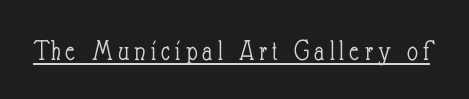
Spacing verdict: proportional, widths tailored to each character. The axis of the letterforms is exactly vertical. The rendering uses the underline text-decoration. Caption: face not bold, strokes unweighted.
